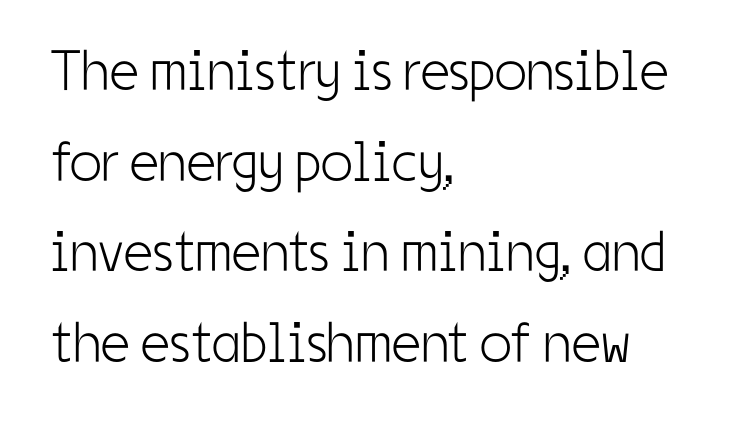
{"serif": "no", "italic": "no", "bold": "no", "weight": "light", "width": "condensed", "stroke_contrast": "low", "x_height": "medium", "monospaced": "no", "underline": "no", "align": "left", "line_spacing": "normal", "line_spacing_ratio": 1.59, "letter_spacing": "normal", "letter_spacing_em": 0.0, "glyph_px": 57}
